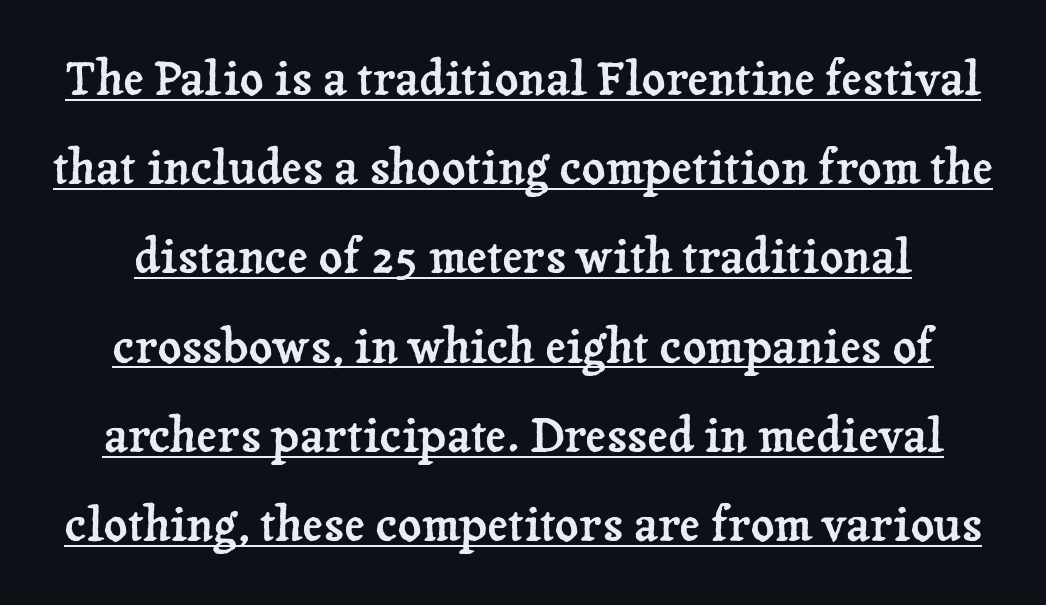
{"serif": "yes", "italic": "no", "width": "normal", "stroke_contrast": "low", "x_height": "medium", "monospaced": "no", "underline": "yes", "line_spacing": "loose", "line_spacing_ratio": 1.94, "letter_spacing": "normal", "letter_spacing_em": 0.0, "glyph_px": 46}
